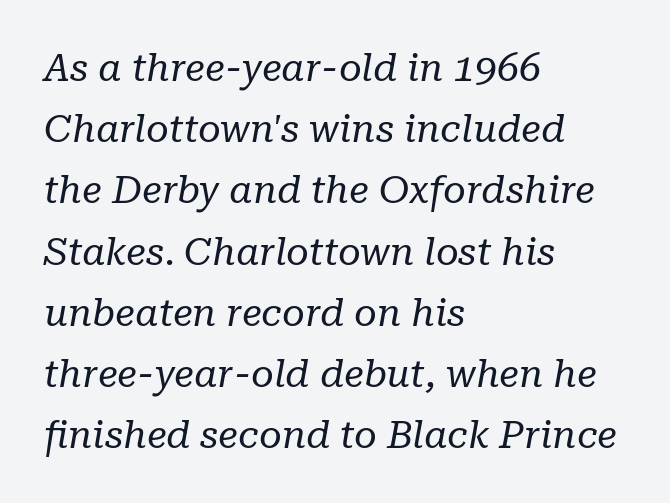
The image shows 39 px regular-weight serif type, italic (leaning right); set left-aligned, normal line spacing (1.57x), normal letter spacing, not underlined; low stroke contrast and a medium x-height.
